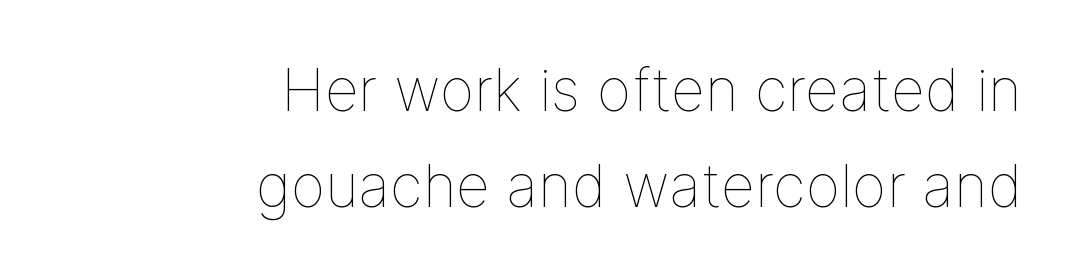
{"italic": "no", "bold": "no", "weight": "thin", "width": "normal", "stroke_contrast": "low", "x_height": "medium", "monospaced": "no", "underline": "no", "align": "right", "line_spacing": "normal", "line_spacing_ratio": 1.63, "letter_spacing": "normal", "letter_spacing_em": 0.0, "glyph_px": 59}
